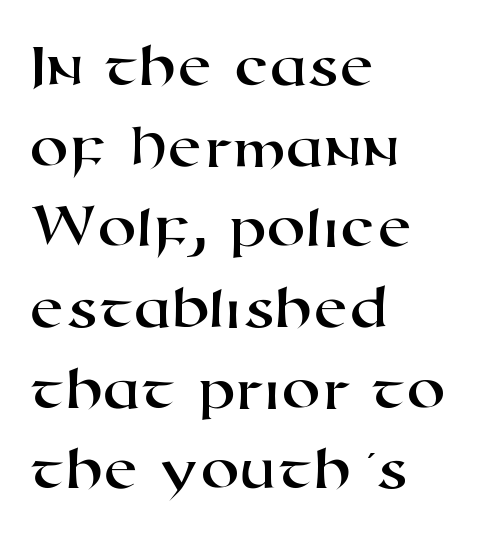
Reading down the column, the eye jumps a familiar distance to each next line. Characters follow at the spacing the type designer built in. This sample has the flowing, uneven cadence of proportional lettering. Unlike a traditional serif, this face leaves its strokes unadorned. Visually the block forms a straight wall on the left and a jagged coastline on the right. Type without underlining.
